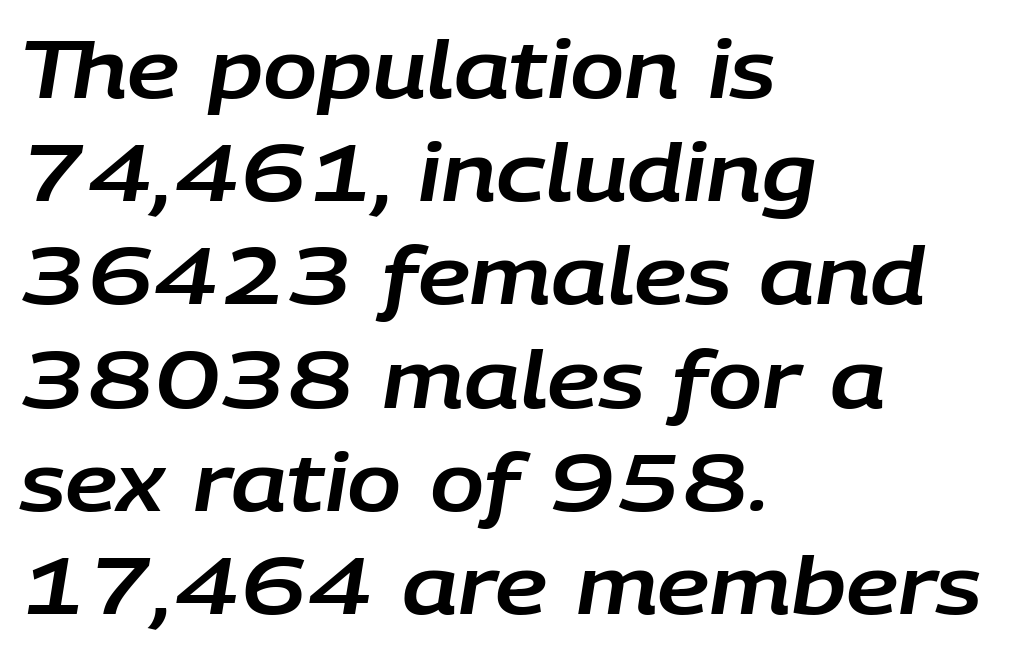
{"italic": "yes", "lean": "right", "slant_degrees": 9, "width": "normal", "stroke_contrast": "low", "x_height": "large", "monospaced": "no", "underline": "no", "align": "left", "line_spacing": "normal", "line_spacing_ratio": 1.29, "letter_spacing": "normal", "letter_spacing_em": 0.0, "glyph_px": 80}
